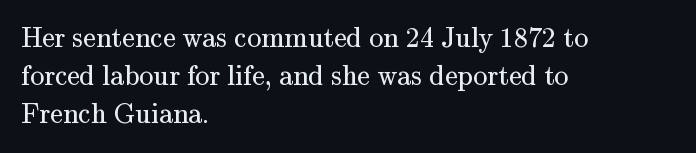
Q: Is the text bold? A: No.
Q: Is the text italic (slanted)? A: No, it is upright.
Q: Is the typeface a serif or a sans-serif typeface? A: Serif.
Q: Is the text underlined? A: No.
Q: How is the paragraph aligned? A: Left-aligned.
Q: Is the spacing between letters normal or unusually wide? A: Normal.
Q: Is the spacing between lines tight, normal or loose? A: Normal.
Q: Width (condensed, normal, or wide)? A: Normal.
Q: Stroke contrast? A: Medium.
Q: x-height? A: Small.
Q: Monospaced? A: No.
